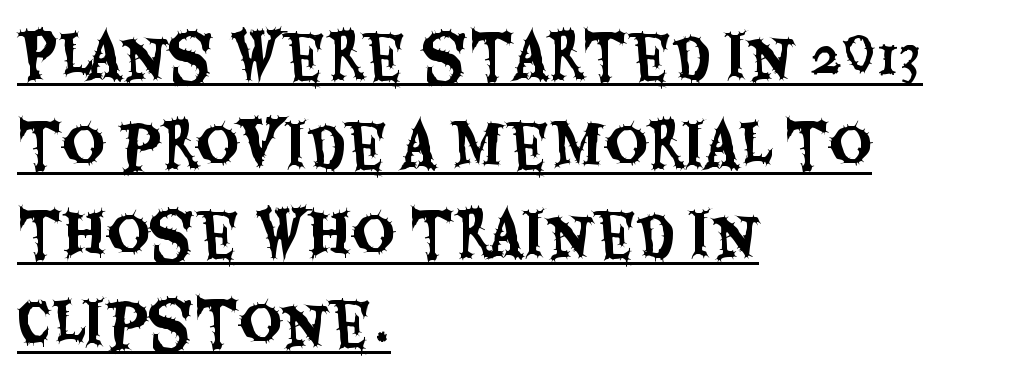
{"serif": "no", "italic": "no", "width": "condensed", "stroke_contrast": "medium", "x_height": "large", "monospaced": "no", "underline": "yes", "align": "left", "line_spacing": "normal", "line_spacing_ratio": 1.51, "letter_spacing": "normal", "letter_spacing_em": 0.0, "glyph_px": 59}
